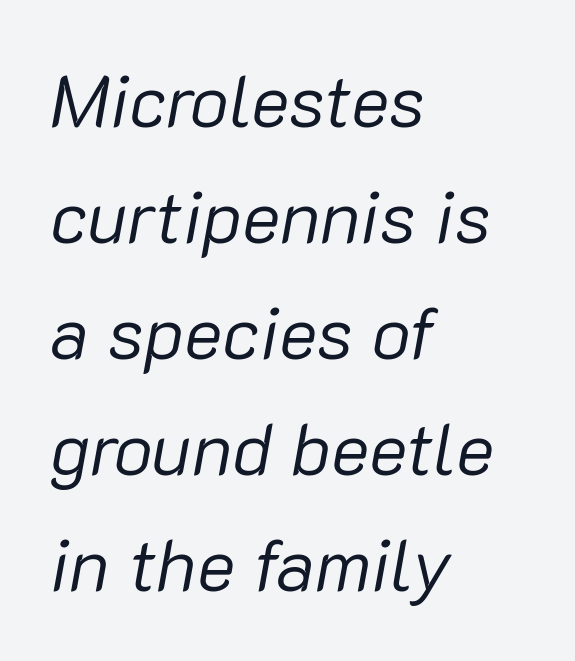
{"italic": "yes", "lean": "right", "slant_degrees": 10, "bold": "no", "weight": "regular", "width": "normal", "stroke_contrast": "low", "x_height": "medium", "monospaced": "no", "underline": "no", "align": "left", "line_spacing": "normal", "line_spacing_ratio": 1.59, "letter_spacing": "normal", "letter_spacing_em": 0.0, "glyph_px": 73}
